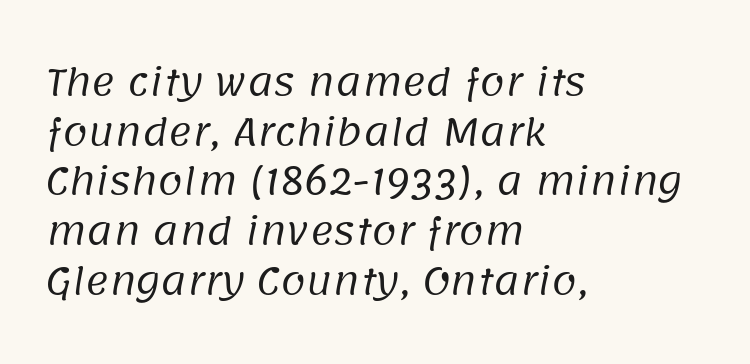
The image shows 36 px regular-weight sans-serif type; set left-aligned, normal line spacing (1.38x), normal letter spacing, not underlined; low stroke contrast and a large x-height.
